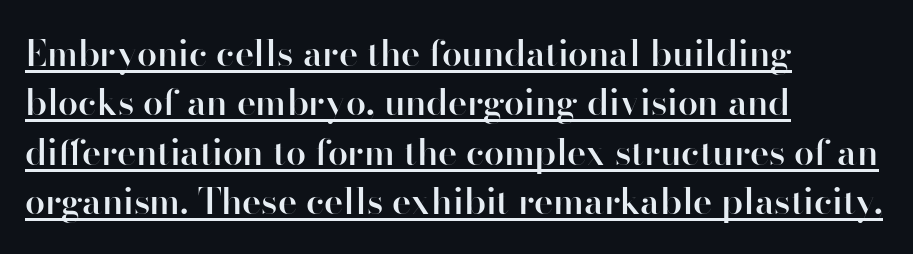
Compared with typical body copy, the letter spacing here is the same. Summary of vertical rhythm: regular, with standard interline spacing. The font is running at a semibold setting, under full bold. Caption: multi-line text, flush left, ragged right.
